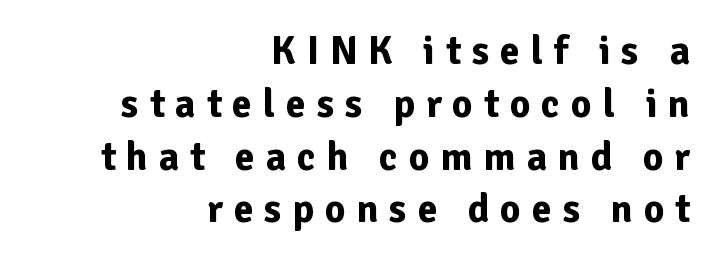
Here the designer chose a conventional face with non-uniform glyph widths. The typesetter chose a ragged-left arrangement here. Notice how thick the strokes are: this is what a full bold looks like. Interline gaps are of average width in this sample.
